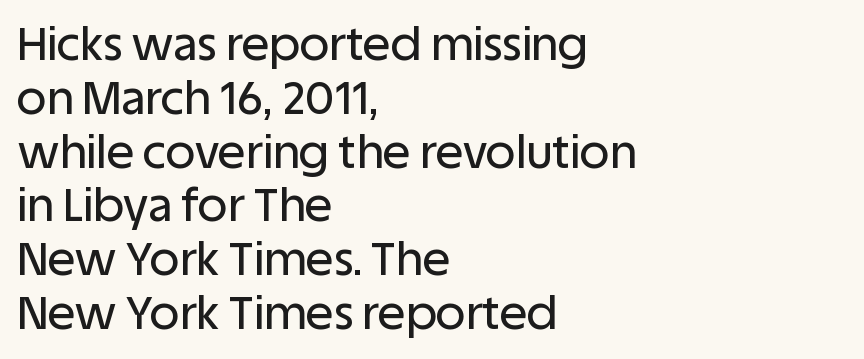
Q: Is the text italic (slanted)? A: No, it is upright.
Q: Is the typeface a serif or a sans-serif typeface? A: Sans-serif.
Q: Is the text underlined? A: No.
Q: How is the paragraph aligned? A: Left-aligned.
Q: Is the spacing between letters normal or unusually wide? A: Normal.
Q: Width (condensed, normal, or wide)? A: Normal.
Q: Stroke contrast? A: Low.
Q: x-height? A: Large.
Q: Monospaced? A: No.
